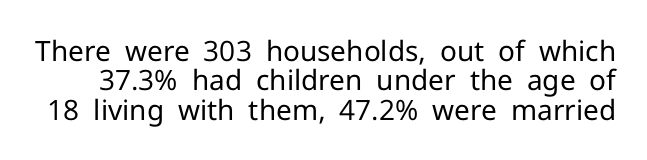
The image shows 28 px regular-weight sans-serif type, upright; set tight line spacing (1.05x), normal letter spacing, not underlined; low stroke contrast and a medium x-height.
